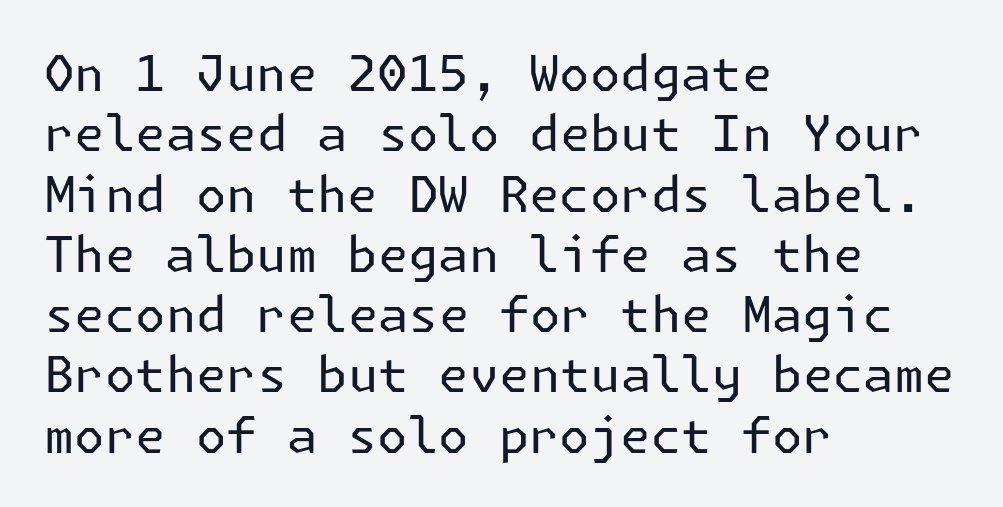
The image shows 49 px regular-weight sans-serif type, upright; set left-aligned, line spacing 1.23x, normal letter spacing, not underlined; low stroke contrast and a medium x-height.
